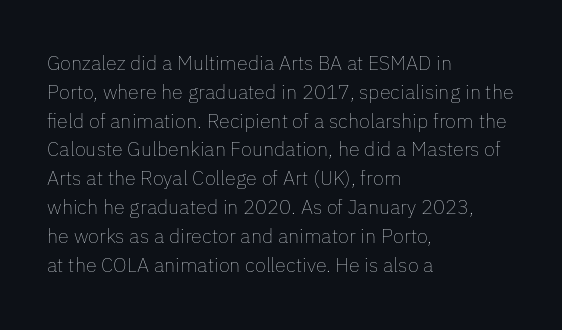
Vertical strokes here are truly vertical. The typesetting does not lean heavy: it is not bold. These lines keep a tight, regular rhythm from letter to letter. Anything drawn beneath the words? Only blank space. The designer left line spacing at the default. Caption: multi-line text, flush left, ragged right.
